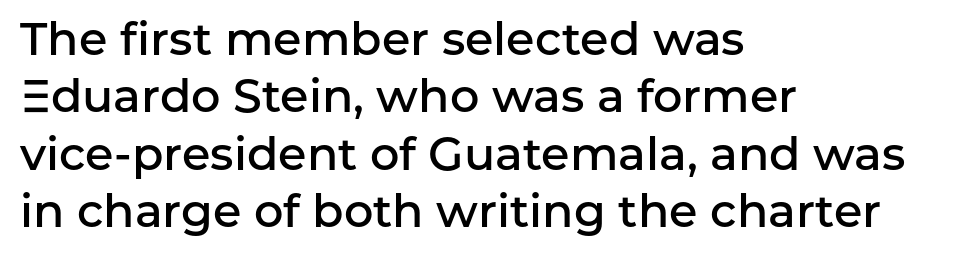
The image shows 46 px semibold sans-serif type, upright; set left-aligned, normal line spacing (1.25x), normal letter spacing, not underlined; low stroke contrast and a medium x-height.
